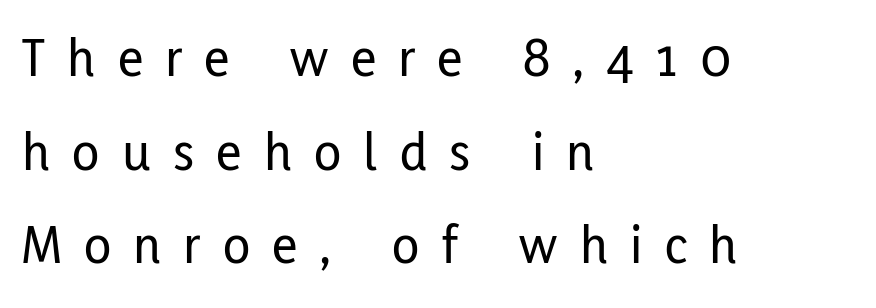
Descenders hang freely into open space. Each new line begins a customary step beneath the previous one. The type sits square on the baseline with zero lean. Look at the tracking — it's clearly loosened, letters drifting apart. To sum up the face: it is a sans, with no serifs.
